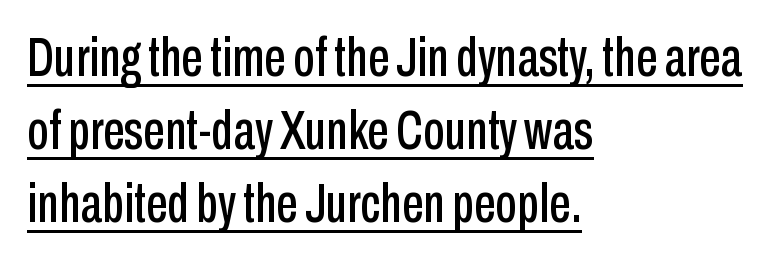
In terms of leading, this rendering sits right in the middle. The string is rendered with underlining switched on. These lines were composed using upright roman letters. This rendering employs a face without finishing strokes, i.e., a sans-serif.
